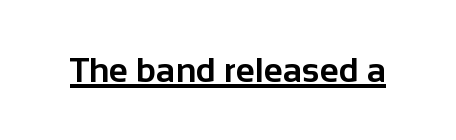
Letterform terminals end flat and unadorned throughout the passage. Observe the ordinary spacing: letters are neighbours, not strangers. Plenty of ink on the page — the face is bold. Varying glyph widths throughout — classic text-font behaviour. The words here are underlined.
